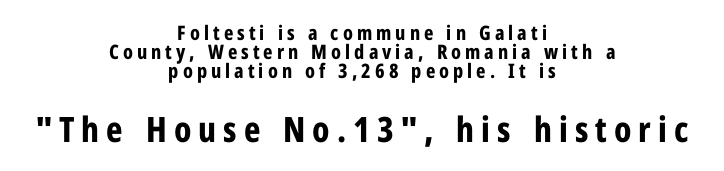
Decoration check: the copy has no underline. Chunky letters — that's bold for sure. A typesetter would mark this as roman, not italic. The face used here is a sans, in the tradition of grotesques and geometrics. Spacing verdict: proportional, widths tailored to each character. Size contrast runs from small at the top to large at the bottom.
